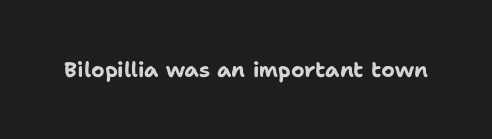
Q: Is the text bold? A: Yes.
Q: Is the text italic (slanted)? A: No, it is upright.
Q: Is the text underlined? A: No.
Q: Is the spacing between letters normal or unusually wide? A: Normal.
